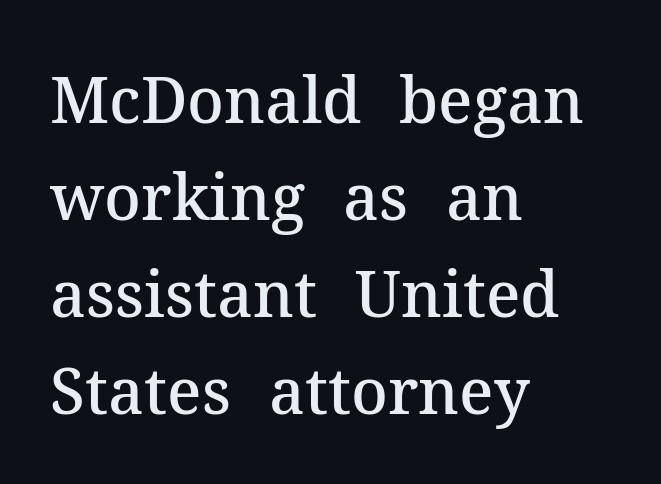
The image shows 63 px semibold serif type, upright; set left-aligned, normal line spacing (1.54x), normal letter spacing, not underlined; medium stroke contrast and a medium x-height.
